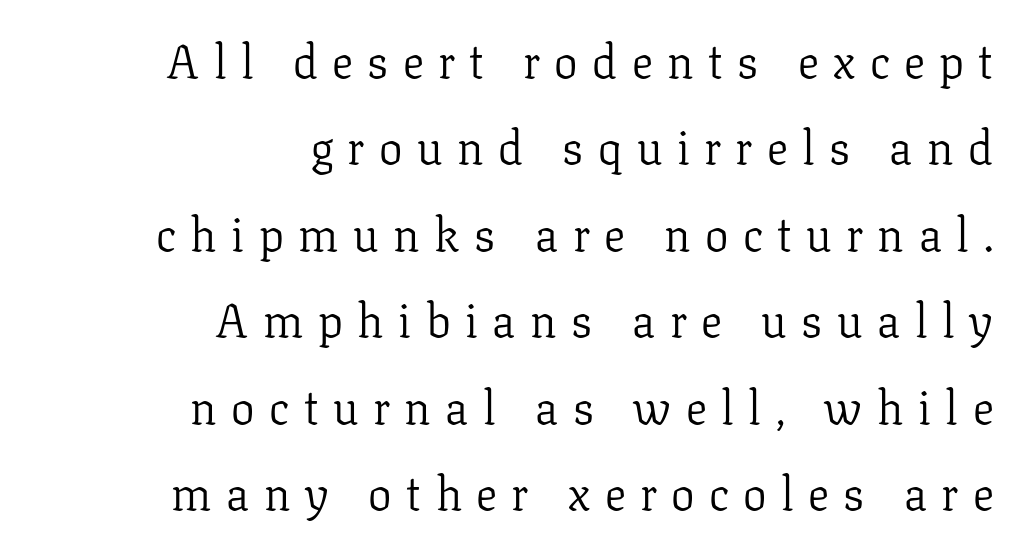
The image shows 47 px light serif type, upright; set right-aligned, line spacing 1.84x, unusually wide letter spacing (+0.31 em), not underlined; low stroke contrast and a medium x-height.
